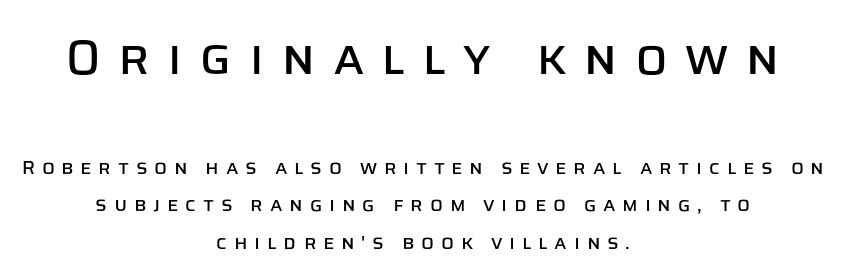
The image shows 48 px sans-serif type, upright; set centered, loose line spacing (1.97x), unusually wide letter spacing (+0.35 em), not underlined; the first (top) block is 2.53x larger; low stroke contrast and a large x-height.
